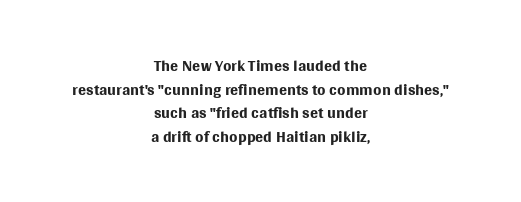
{"italic": "no", "bold": "no", "underline": "no", "align": "center", "line_spacing": "tight", "line_spacing_ratio": 0.98, "letter_spacing": "normal", "letter_spacing_em": 0.0, "glyph_px": 24}
